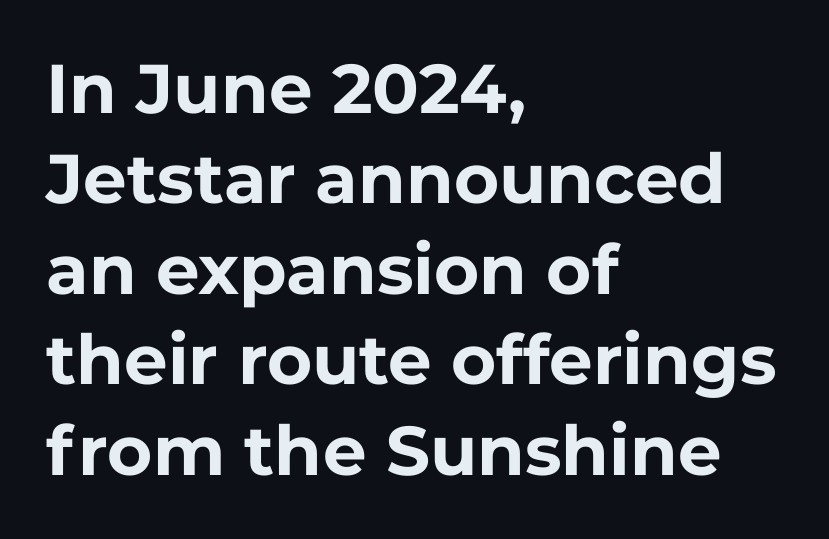
{"serif": "no", "italic": "no", "bold": "yes", "weight": "bold", "width": "normal", "stroke_contrast": "low", "x_height": "medium", "monospaced": "no", "underline": "no", "align": "left", "line_spacing": "normal", "line_spacing_ratio": 1.31, "letter_spacing": "normal", "letter_spacing_em": 0.0, "glyph_px": 69}
